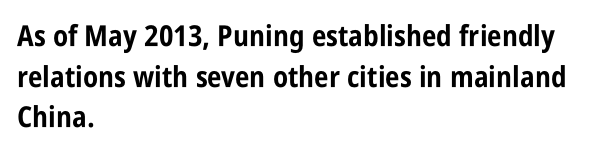
Q: Is the text bold? A: Yes.
Q: Is the text italic (slanted)? A: No, it is upright.
Q: Is the typeface a serif or a sans-serif typeface? A: Sans-serif.
Q: Is the text underlined? A: No.
Q: How is the paragraph aligned? A: Left-aligned.
Q: Is the spacing between letters normal or unusually wide? A: Normal.
Q: Is the spacing between lines tight, normal or loose? A: Normal.
Q: Width (condensed, normal, or wide)? A: Condensed.
Q: Stroke contrast? A: Low.
Q: x-height? A: Large.
Q: Monospaced? A: No.
